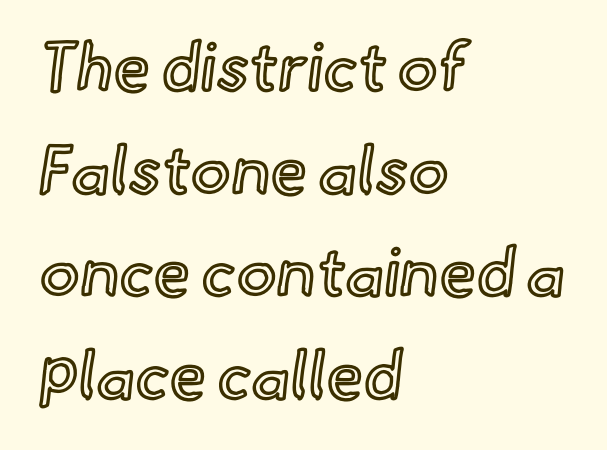
The image shows 67 px text type; set left-aligned, normal line spacing (1.53x), normal letter spacing, not underlined; a small x-height.
